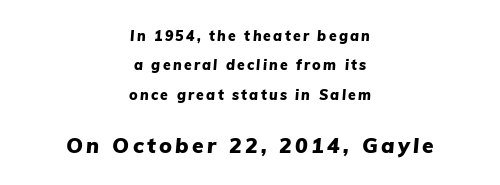
In terms of posture, this sample is oblique. Lines of text with bare space underneath. Both edges are ragged and mirror each other, which tells us the setting is centered. Set as a true bold cut, around the 700 mark. Of the two passages, the one underneath uses the larger point size.
